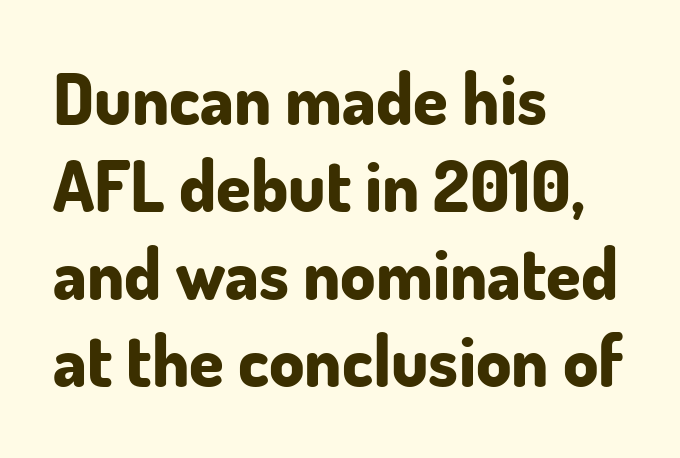
Each word holds together tightly as a unit, with standard inter-letter gaps. This rendering features lettering with no underline. You can tell from the bare stems that sans-serif type was used. A full-strength bold gives these letters their thick strokes.
